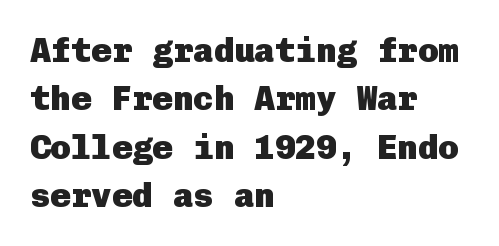
{"serif": "no", "italic": "no", "bold": "yes", "weight": "heavy", "width": "normal", "stroke_contrast": "low", "x_height": "medium", "underline": "no", "align": "left", "line_spacing": "normal", "line_spacing_ratio": 1.42, "letter_spacing": "normal", "letter_spacing_em": 0.0, "glyph_px": 34}
